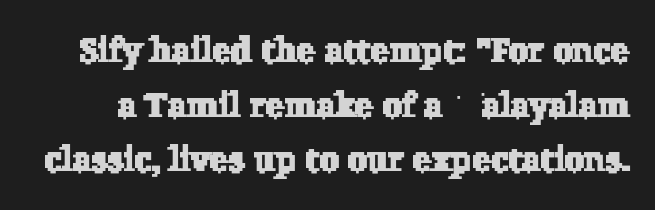
{"serif": "yes", "width": "normal", "stroke_contrast": "low", "x_height": "medium", "monospaced": "no", "underline": "no", "line_spacing": "normal", "line_spacing_ratio": 1.56, "letter_spacing": "normal", "letter_spacing_em": 0.0, "glyph_px": 35}
